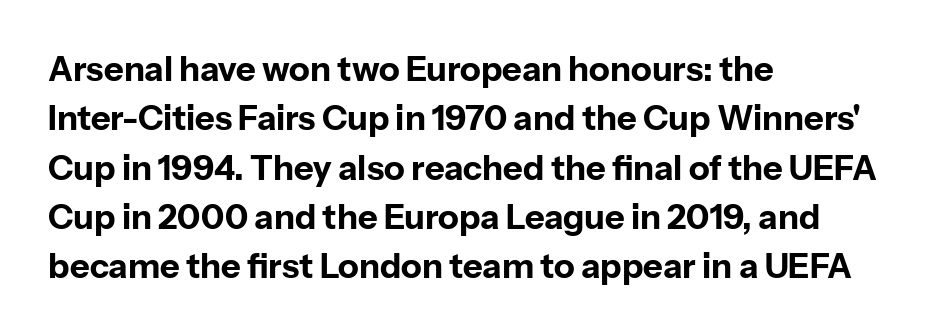
{"serif": "no", "italic": "no", "bold": "yes", "weight": "bold", "width": "normal", "stroke_contrast": "low", "x_height": "medium", "monospaced": "no", "underline": "no", "align": "left", "line_spacing": "normal", "line_spacing_ratio": 1.45, "letter_spacing": "normal", "letter_spacing_em": 0.0, "glyph_px": 34}
